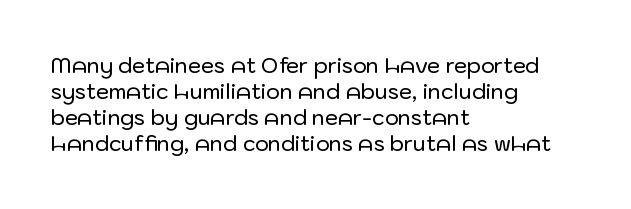
Q: Is the text italic (slanted)? A: No, it is upright.
Q: Is the text underlined? A: No.
Q: How is the paragraph aligned? A: Left-aligned.
Q: Is the spacing between letters normal or unusually wide? A: Normal.
